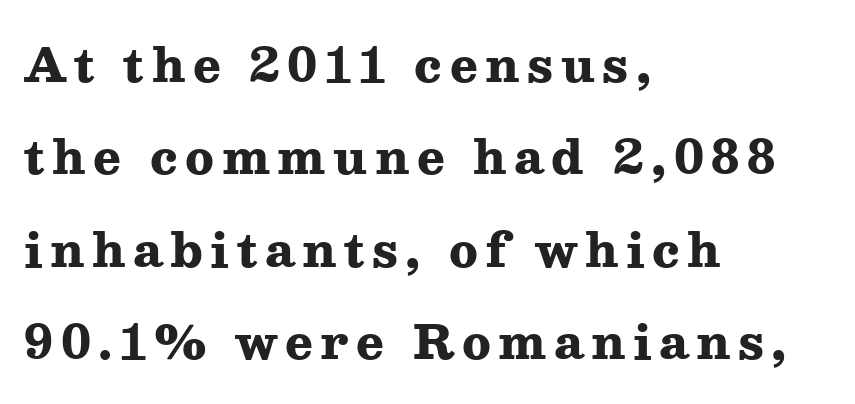
Q: Is the text bold? A: Yes.
Q: Is the text italic (slanted)? A: No, it is upright.
Q: Is the typeface a serif or a sans-serif typeface? A: Serif.
Q: Is the text underlined? A: No.
Q: How is the paragraph aligned? A: Left-aligned.
Q: Is the spacing between lines tight, normal or loose? A: Loose.
Q: Width (condensed, normal, or wide)? A: Wide.
Q: Stroke contrast? A: Medium.
Q: x-height? A: Medium.
Q: Monospaced? A: No.
